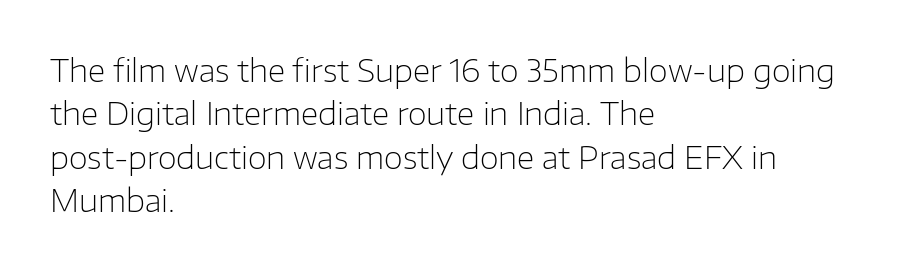
Compared with a centered layout, this one pins lines to the left instead. On a weight scale, this lands at 450 or below. The letters stand upright; this is a roman face. The string is rendered with underlining switched off.
